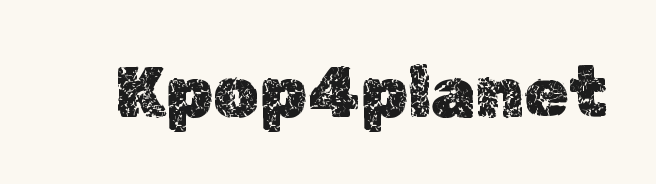
Clear beneath every line of the passage. Short note: letters normally spaced. The passage shown is typed in a proportional face where columns would drift. Is there any slant? The stems are plumb.
